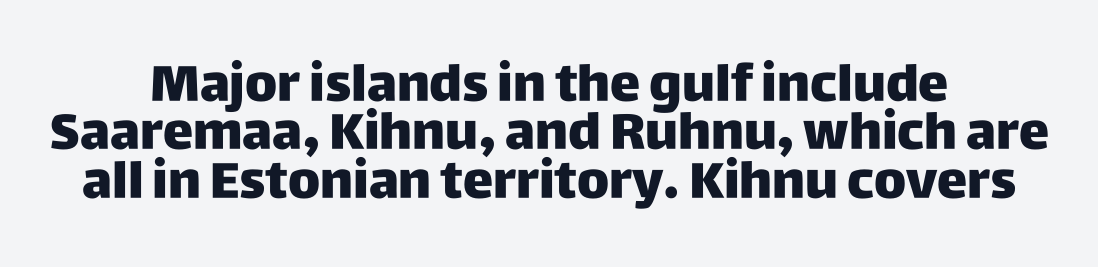
Typesetter's note: full bold, strokes at maximum text heaviness. The block of text is dense from top to bottom, with scant space between rows. A typesetter would call this proportional, since set widths differ per character. Decoration check: the copy has no underline.
